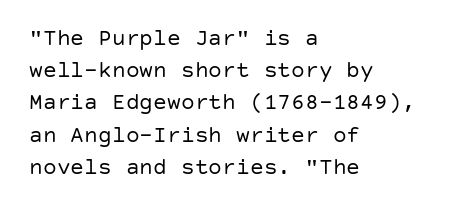
Q: Is the text bold? A: No.
Q: Is the text italic (slanted)? A: No, it is upright.
Q: Is the text underlined? A: No.
Q: How is the paragraph aligned? A: Left-aligned.
Q: Is the spacing between letters normal or unusually wide? A: Normal.
Q: Is the spacing between lines tight, normal or loose? A: Normal.
